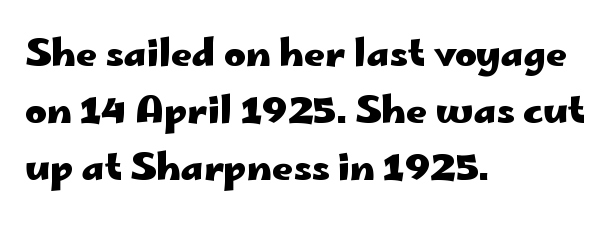
Q: Is the text bold? A: Yes.
Q: Is the text italic (slanted)? A: No, it is upright.
Q: Is the typeface a serif or a sans-serif typeface? A: Sans-serif.
Q: Is the text underlined? A: No.
Q: How is the paragraph aligned? A: Left-aligned.
Q: Is the spacing between letters normal or unusually wide? A: Normal.
Q: Is the spacing between lines tight, normal or loose? A: Normal.
Q: Width (condensed, normal, or wide)? A: Wide.
Q: Stroke contrast? A: Low.
Q: x-height? A: Small.
Q: Monospaced? A: No.
